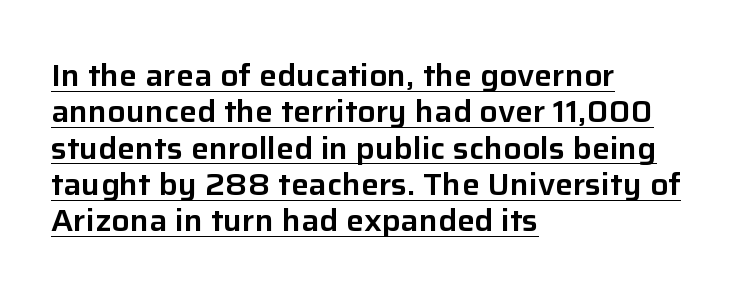
Q: Is the text italic (slanted)? A: No, it is upright.
Q: Is the typeface a serif or a sans-serif typeface? A: Sans-serif.
Q: Is the text underlined? A: Yes.
Q: How is the paragraph aligned? A: Left-aligned.
Q: Is the spacing between letters normal or unusually wide? A: Normal.
Q: Width (condensed, normal, or wide)? A: Normal.
Q: Stroke contrast? A: Low.
Q: x-height? A: Medium.
Q: Monospaced? A: No.
